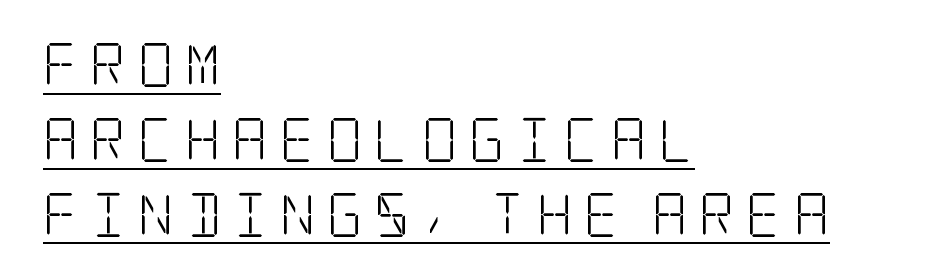
{"serif": "yes", "italic": "no", "bold": "no", "weight": "light", "width": "condensed", "stroke_contrast": "low", "x_height": "large", "underline": "yes", "align": "left", "line_spacing": "normal", "line_spacing_ratio": 1.7, "letter_spacing": "wide", "letter_spacing_em": 0.26, "glyph_px": 44}
